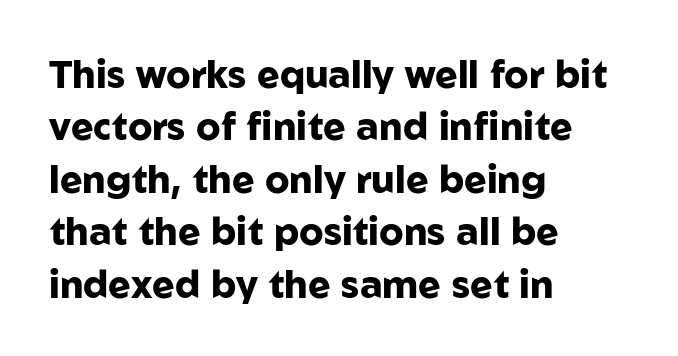
The image shows 38 px heavy sans-serif type, upright; set left-aligned, normal line spacing (1.38x), normal letter spacing, not underlined; low stroke contrast and a medium x-height.
